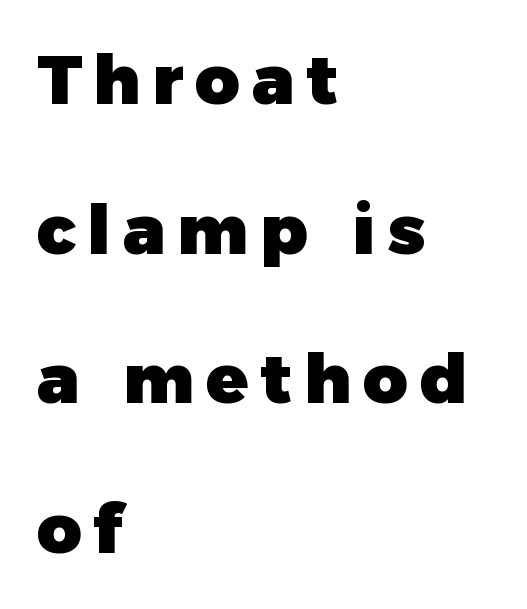
On the weight axis this lands at bold, roughly 700. You could fit nearly another row in the gap between these rows. Grotesque or geometric, the face here clearly has no serifs. Every character sits straight up, as roman type does. Letters rest on an invisible, unmarked baseline.
